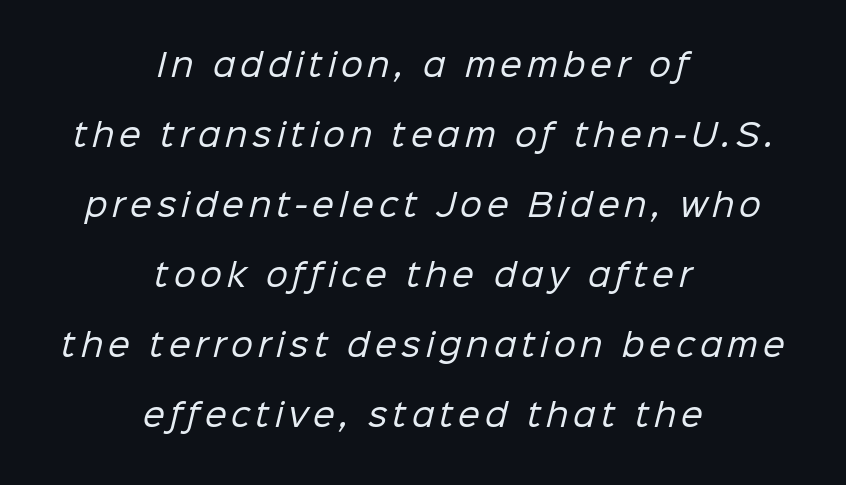
The leading is generous, giving the passage an open texture. Underline: absent. Looks like regular typesetting: each glyph gets only the width it needs. Heaviness? Minimal to ordinary, like unemphasized prose. The whitespace from short lines is split evenly between both sides.
